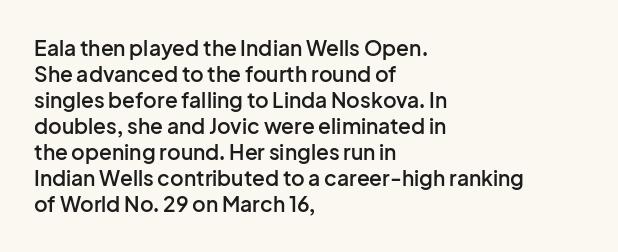
Set as a demibold, roughly 600 on the weight scale. Letter spacing: default. Where is the straight margin? On the left. Designer's note — italics off, roman on. Descenders are the only things crossing below the line.
